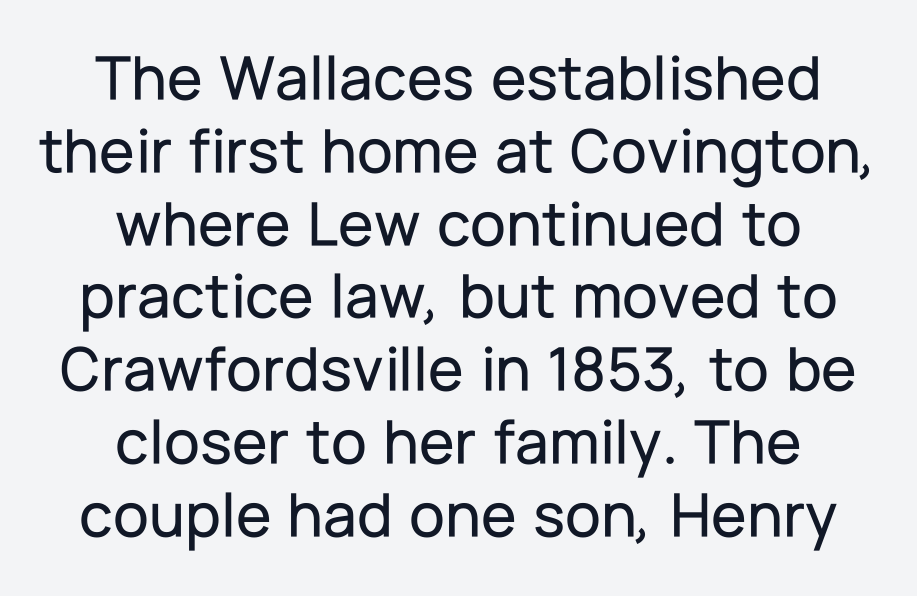
The image shows 65 px sans-serif type, upright; set centered, tight line spacing (1.12x), normal letter spacing, not underlined; low stroke contrast and a medium x-height.
